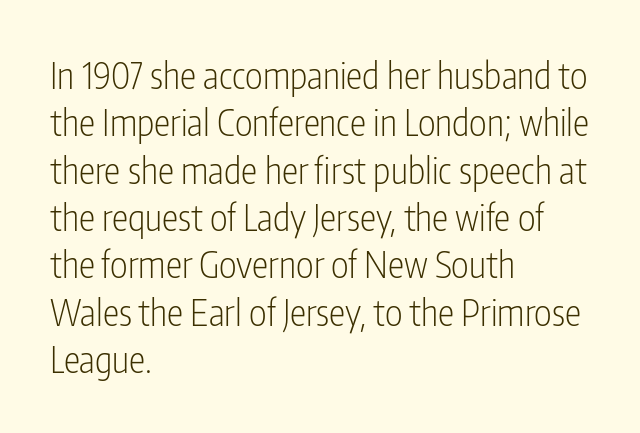
Q: Is the text bold? A: No.
Q: Is the text italic (slanted)? A: No, it is upright.
Q: Is the typeface a serif or a sans-serif typeface? A: Sans-serif.
Q: Is the text underlined? A: No.
Q: How is the paragraph aligned? A: Left-aligned.
Q: Is the spacing between letters normal or unusually wide? A: Normal.
Q: Is the spacing between lines tight, normal or loose? A: Normal.
Q: Width (condensed, normal, or wide)? A: Condensed.
Q: Stroke contrast? A: Low.
Q: x-height? A: Medium.
Q: Monospaced? A: No.
